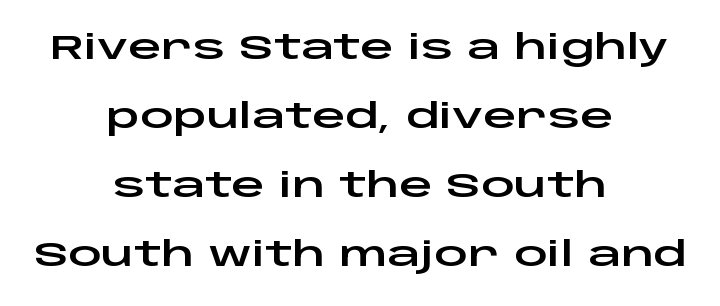
{"serif": "no", "italic": "no", "width": "wide", "stroke_contrast": "low", "x_height": "large", "monospaced": "no", "underline": "no", "align": "center", "line_spacing": "loose", "line_spacing_ratio": 2.09, "letter_spacing": "normal", "letter_spacing_em": 0.0, "glyph_px": 33}
